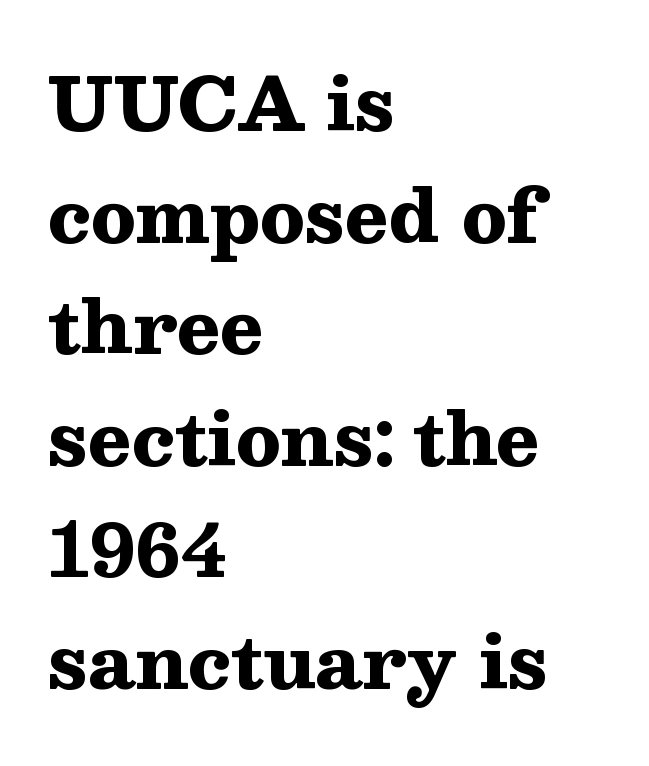
Q: Is the text bold? A: Yes.
Q: Is the text italic (slanted)? A: No, it is upright.
Q: Is the typeface a serif or a sans-serif typeface? A: Serif.
Q: Is the text underlined? A: No.
Q: How is the paragraph aligned? A: Left-aligned.
Q: Is the spacing between letters normal or unusually wide? A: Normal.
Q: Is the spacing between lines tight, normal or loose? A: Normal.
Q: Width (condensed, normal, or wide)? A: Wide.
Q: Stroke contrast? A: Medium.
Q: x-height? A: Medium.
Q: Monospaced? A: No.
